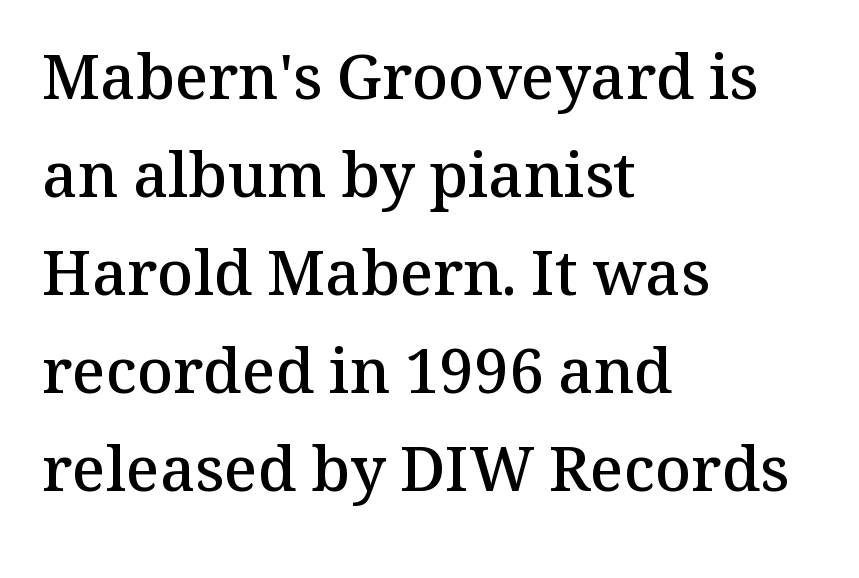
Q: Is the text bold? A: Semi-bold.
Q: Is the text italic (slanted)? A: No, it is upright.
Q: Is the typeface a serif or a sans-serif typeface? A: Serif.
Q: Is the text underlined? A: No.
Q: How is the paragraph aligned? A: Left-aligned.
Q: Is the spacing between letters normal or unusually wide? A: Normal.
Q: Is the spacing between lines tight, normal or loose? A: Normal.
Q: Width (condensed, normal, or wide)? A: Normal.
Q: Stroke contrast? A: Medium.
Q: x-height? A: Medium.
Q: Monospaced? A: No.
